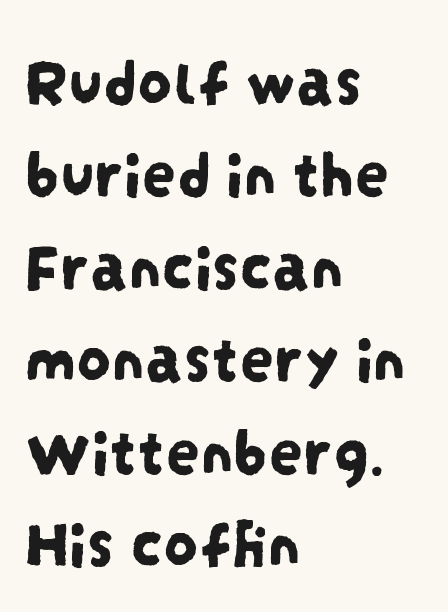
The image shows 68 px condensed sans-serif type; set left-aligned, normal line spacing (1.36x), normal letter spacing, not underlined; low stroke contrast and a large x-height.
